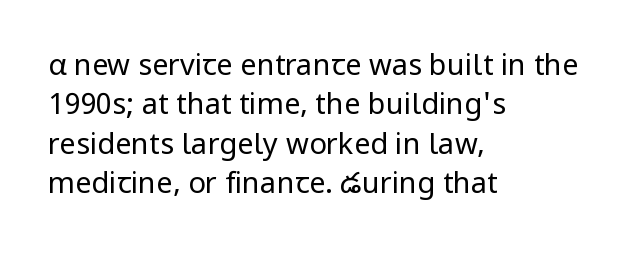
You could not count columns in this text — the font is proportionally spaced. In terms of letterspacing, this is plain default setting. The rag falls on the right side of this text block. This rendering features lettering with no underline. How would I describe the line gaps? Plain and ordinary. Unlike italic type, these characters show no tilt at all.
